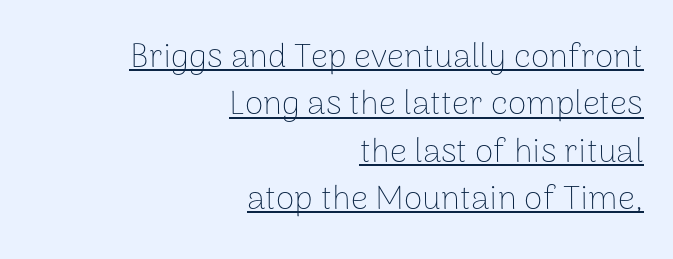
Is this a fixed-width face? No — the glyphs have proportional, varying widths. A flush-right, rag-left setting is used for this passage. To sum up the face: it is a sans, with no serifs. The type sits square on the baseline with zero lean. The rendering uses the underline text-decoration.
